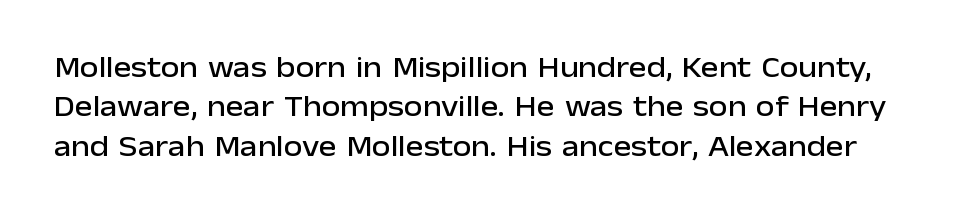
Is this a sans? Yes — the strokes have no serifs. The line-height multiplier appears to be the usual default. Observe the ordinary spacing: letters are neighbours, not strangers. Spacing verdict: proportional, widths tailored to each character. Anything drawn beneath the words? Only blank space. Ascenders rise straight up at ninety degrees.
